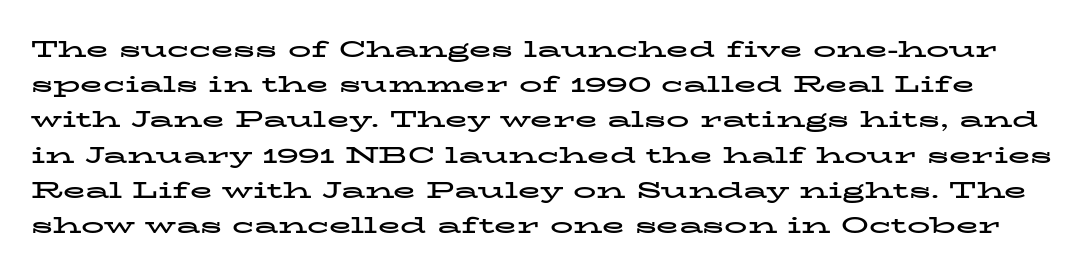
The foot of each line stays bare and open. If you measured baseline to baseline, you'd find a middling distance. Strong, thick strokes mark this as bold type. Quick note: not italic, upright.
